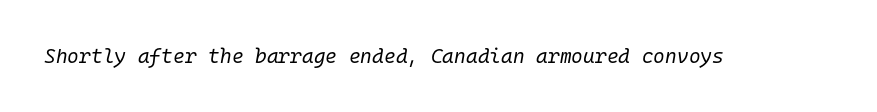
The image shows 20 px text type, italic (leaning right); set normal letter spacing, not underlined.
